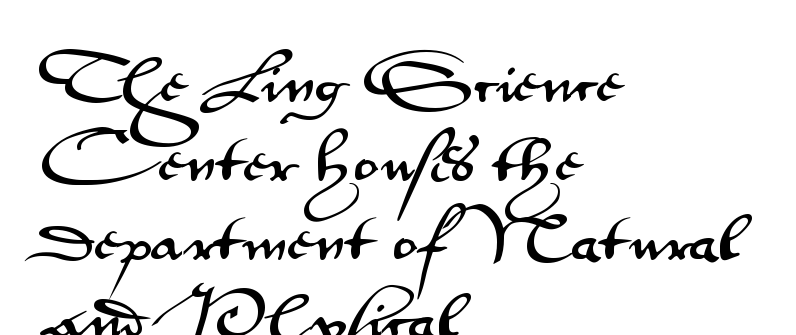
Q: Is the text italic (slanted)? A: Yes.
Q: Is the typeface a serif or a sans-serif typeface? A: Sans-serif.
Q: Is the text underlined? A: No.
Q: How is the paragraph aligned? A: Left-aligned.
Q: Is the spacing between letters normal or unusually wide? A: Normal.
Q: Is the spacing between lines tight, normal or loose? A: Normal.
Q: Width (condensed, normal, or wide)? A: Wide.
Q: Stroke contrast? A: Medium.
Q: x-height? A: Small.
Q: Monospaced? A: No.
